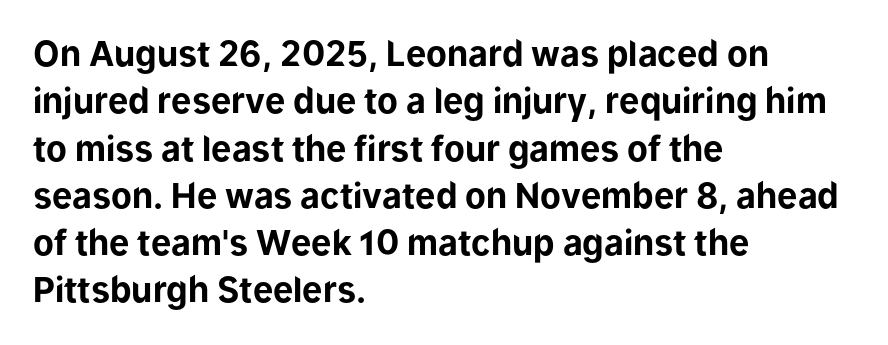
The image shows 34 px bold sans-serif type, upright; set left-aligned, normal line spacing (1.39x), normal letter spacing, not underlined; low stroke contrast and a medium x-height.
